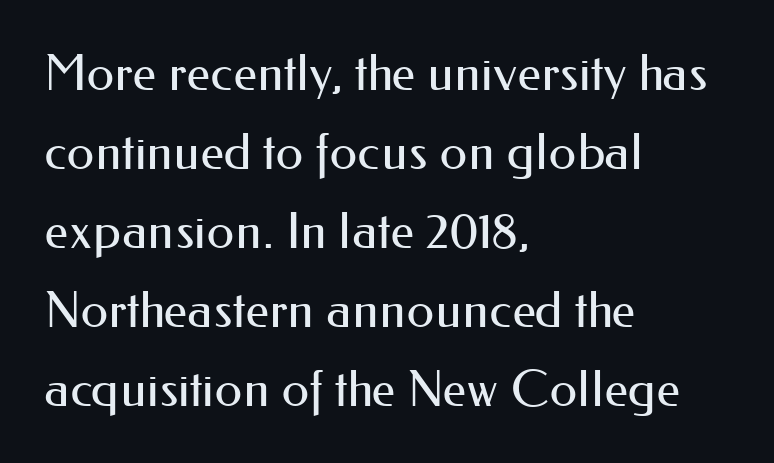
Q: Is the text bold? A: No.
Q: Is the text italic (slanted)? A: No, it is upright.
Q: Is the typeface a serif or a sans-serif typeface? A: Sans-serif.
Q: Is the text underlined? A: No.
Q: How is the paragraph aligned? A: Left-aligned.
Q: Is the spacing between letters normal or unusually wide? A: Normal.
Q: Is the spacing between lines tight, normal or loose? A: Normal.
Q: Width (condensed, normal, or wide)? A: Normal.
Q: Stroke contrast? A: Medium.
Q: x-height? A: Small.
Q: Monospaced? A: No.
